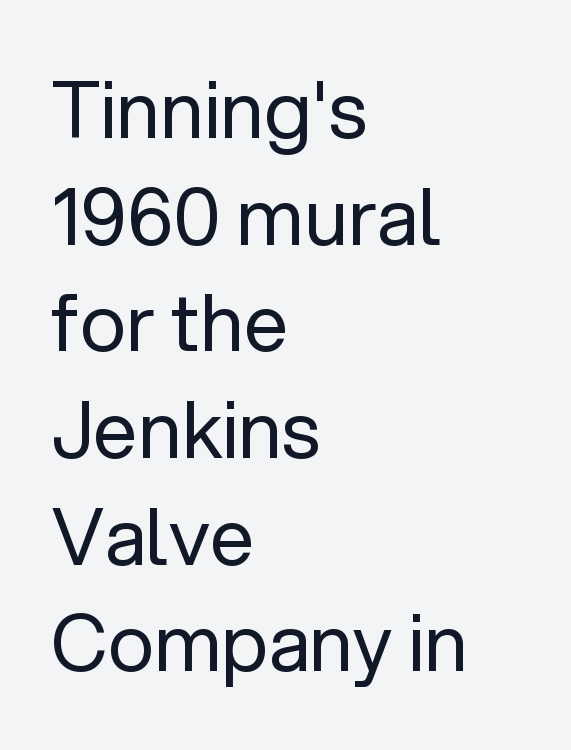
{"serif": "no", "italic": "no", "bold": "no", "weight": "regular", "width": "normal", "stroke_contrast": "low", "x_height": "medium", "monospaced": "no", "underline": "no", "align": "left", "line_spacing": "normal", "line_spacing_ratio": 1.35, "letter_spacing": "normal", "letter_spacing_em": 0.0, "glyph_px": 79}
